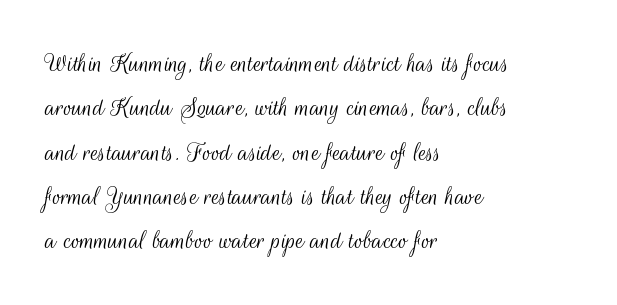
{"serif": "no", "bold": "no", "weight": "light", "width": "condensed", "stroke_contrast": "medium", "x_height": "small", "monospaced": "no", "underline": "no", "align": "left", "line_spacing": "normal", "line_spacing_ratio": 1.53, "letter_spacing": "normal", "letter_spacing_em": 0.0, "glyph_px": 29}
